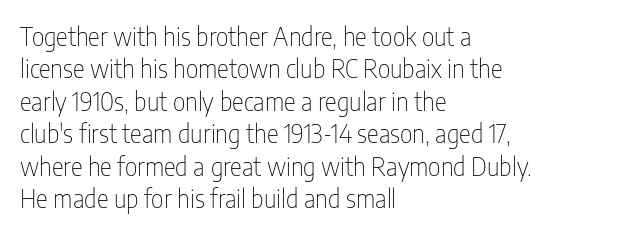
Q: Is the text bold? A: No.
Q: Is the text italic (slanted)? A: No, it is upright.
Q: Is the text underlined? A: No.
Q: How is the paragraph aligned? A: Left-aligned.
Q: Is the spacing between letters normal or unusually wide? A: Normal.
Q: Is the spacing between lines tight, normal or loose? A: Normal.
